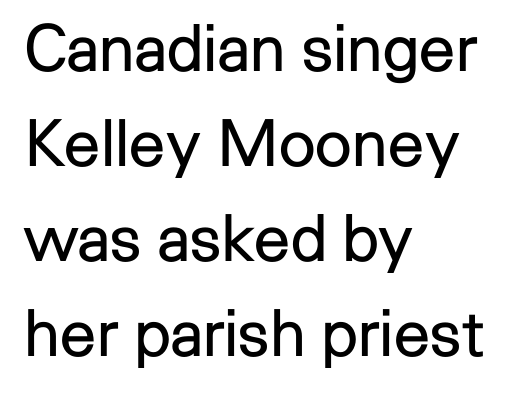
Q: Is the text bold? A: No.
Q: Is the text italic (slanted)? A: No, it is upright.
Q: Is the typeface a serif or a sans-serif typeface? A: Sans-serif.
Q: Is the text underlined? A: No.
Q: How is the paragraph aligned? A: Left-aligned.
Q: Is the spacing between letters normal or unusually wide? A: Normal.
Q: Is the spacing between lines tight, normal or loose? A: Normal.
Q: Width (condensed, normal, or wide)? A: Normal.
Q: Stroke contrast? A: Low.
Q: x-height? A: Medium.
Q: Monospaced? A: No.
